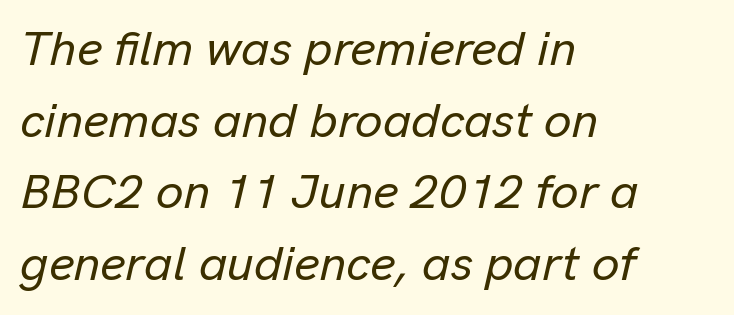
The glyphs look as if they've been sheared to an angle. Underline: absent. Notice how the passage keeps a crisp vertical edge on the left only. Default kerning and tracking; the words read as compact shapes.
